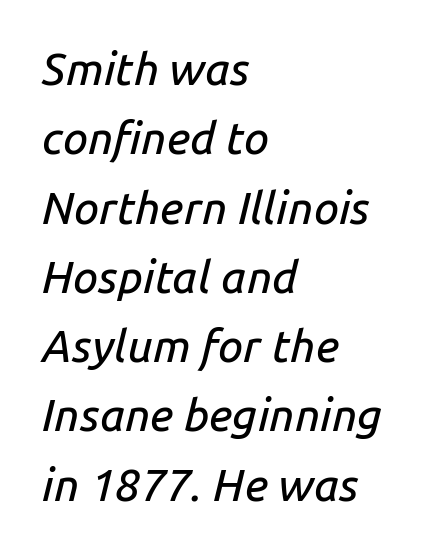
Compared with typical body copy, the letter spacing here is the same. You could not count columns in this text — the font is proportionally spaced. In CSS terms this would be text-align: left. Regular leading. Underlining? Definitely not there. The specimen reads as italic at a glance.
